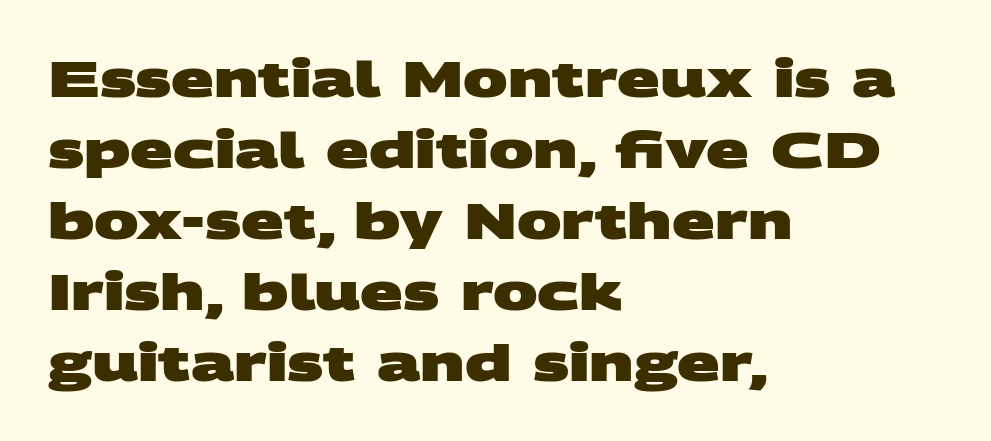
Pretty heavy lettering here — definitely bold. Between one letter and the next there's only the usual sliver of space. Spacing verdict: proportional, widths tailored to each character. Reading down the block, your eye returns to a fixed left position each line.
